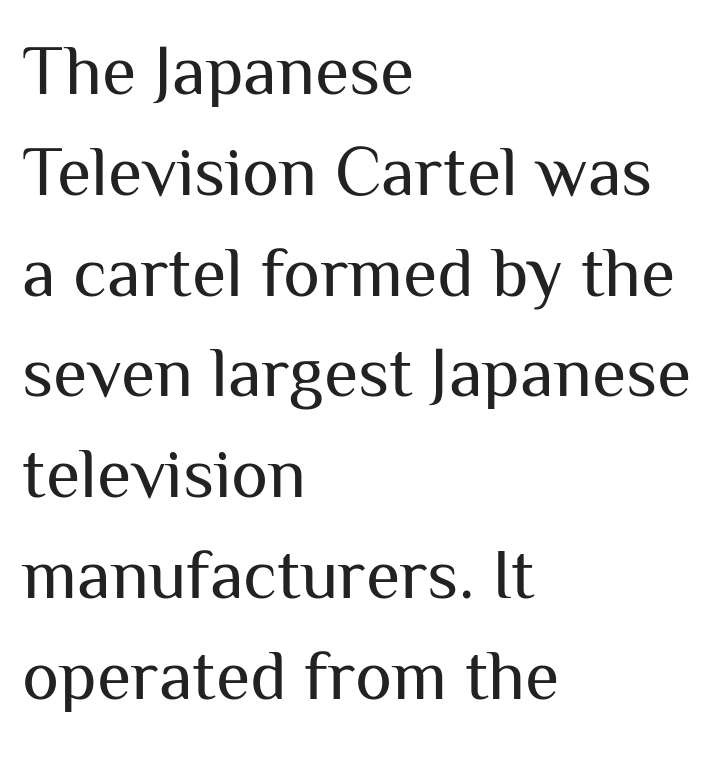
Note the varied advance widths — an 'i' is clearly narrower than an 'm'. This rendering uses left alignment, leaving the right contour irregular. Typographically, this falls in the sans-serif category. Spacing between characters is what you'd get straight out of the box.
